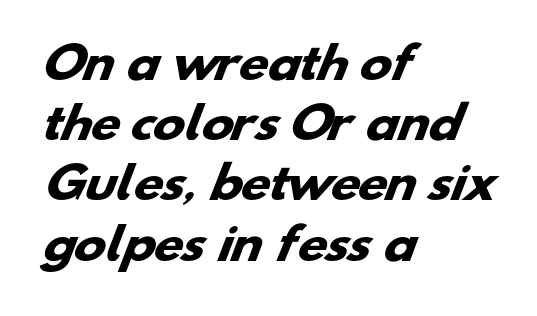
Spacing verdict: proportional, widths tailored to each character. Alignment: flush left. Glyph-to-glyph distance matches everyday printed text. Is this a sans? Yes — the strokes have no serifs. The leading is moderate, giving the passage an even texture.
